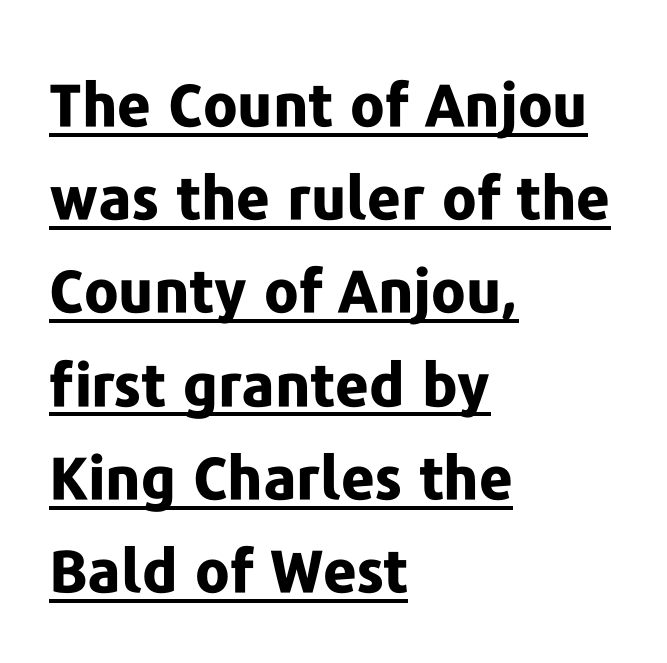
Alignment: flush left. Is this a fixed-width face? No — the glyphs have proportional, varying widths. Interline gaps are of average width in this sample. Heft: maximum for text — a bold.
